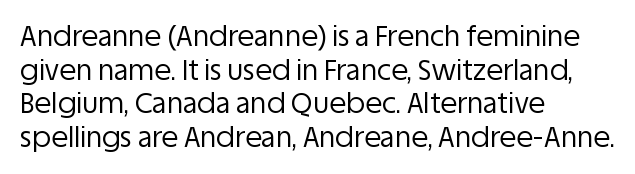
The paragraph shown leans on its left margin. No word sits above an underline. Type style note: lacks serifs. Do the characters align in a grid? No, the font is proportional. Nope, not italic — everything's standing straight.
